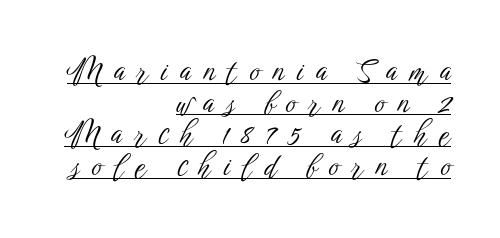
{"serif": "no", "bold": "no", "weight": "light", "width": "condensed", "stroke_contrast": "low", "x_height": "medium", "monospaced": "no", "underline": "yes", "align": "right", "line_spacing": "tight", "line_spacing_ratio": 1.02, "letter_spacing": "wide", "letter_spacing_em": 0.4, "glyph_px": 31}
